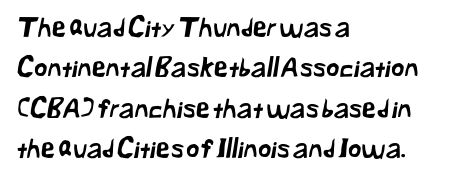
The image shows 26 px text type; set left-aligned, normal line spacing (1.55x), normal letter spacing, not underlined.
